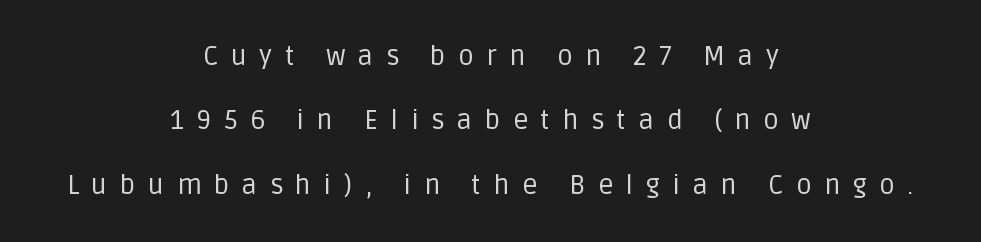
{"italic": "no", "bold": "no", "underline": "no", "align": "center", "line_spacing": "loose", "line_spacing_ratio": 2.38, "letter_spacing": "wide", "letter_spacing_em": 0.46, "glyph_px": 27}
